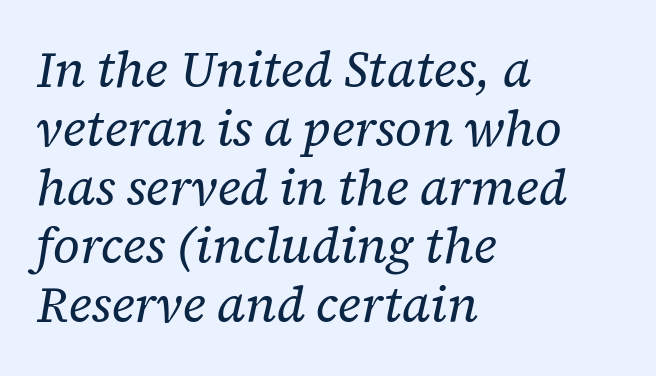
These lines are composed in type with serifs. The passage shown has conventional tracking throughout. The passage is arranged the way most books set body copy — flush left. No extra ink here — the face is not bold. Think of a printed novel: that variable character pitch is what you see here. Each row of text sits above clean, open space.
